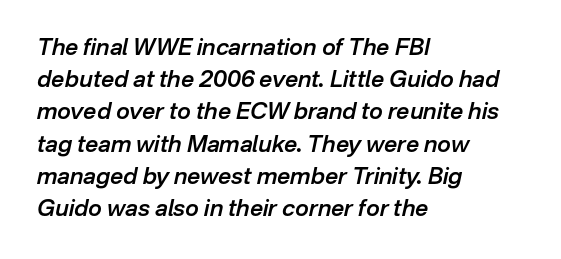
Q: Is the text bold? A: Semi-bold.
Q: Is the text italic (slanted)? A: Yes, it leans right by about 12 degrees.
Q: Is the text underlined? A: No.
Q: How is the paragraph aligned? A: Left-aligned.
Q: Is the spacing between letters normal or unusually wide? A: Normal.
Q: Is the spacing between lines tight, normal or loose? A: Normal.
